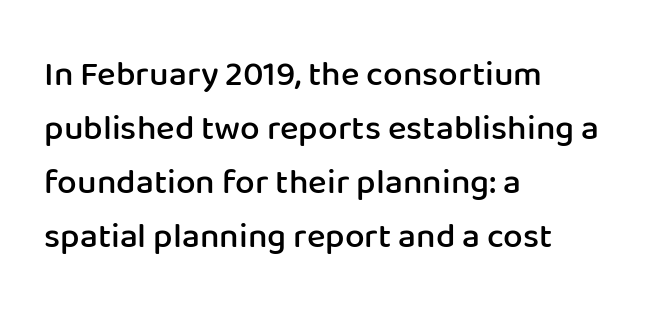
Glyph-to-glyph distance matches everyday printed text. Ascenders rise straight up at ninety degrees. Summary of vertical rhythm: regular, with standard interline spacing. Set as a demibold, roughly 600 on the weight scale. Character widths vary here, with narrow letters taking less room than wide ones. Nothing sits at the stroke ends, so this counts as sans-serif.
